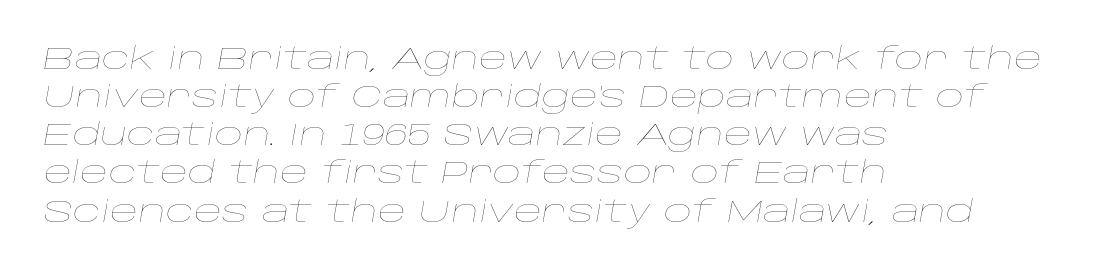
In CSS terms this would be text-align: left. Is this a heavy cut? Hardly; it is regular or lighter. Slant detected: the letters are inclined. Proportional: the letters do not fall into vertical columns.
